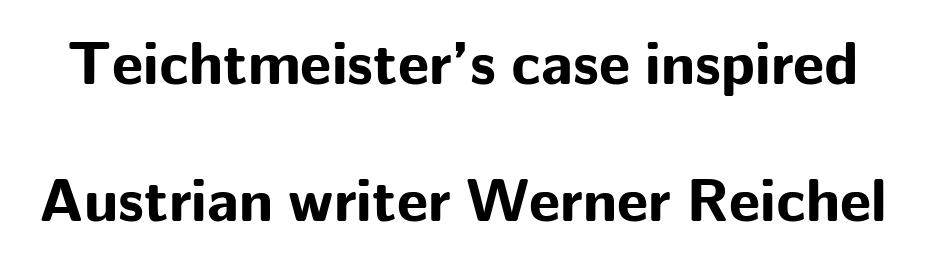
Q: Is the text bold? A: Yes.
Q: Is the text italic (slanted)? A: No, it is upright.
Q: Is the typeface a serif or a sans-serif typeface? A: Sans-serif.
Q: Is the text underlined? A: No.
Q: Is the spacing between letters normal or unusually wide? A: Normal.
Q: Is the spacing between lines tight, normal or loose? A: Loose.
Q: Width (condensed, normal, or wide)? A: Normal.
Q: Stroke contrast? A: Low.
Q: x-height? A: Medium.
Q: Monospaced? A: No.
